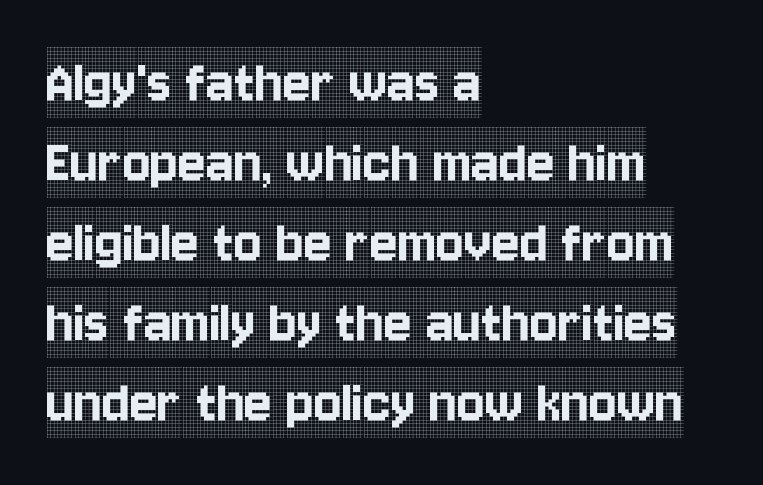
Q: Is the text italic (slanted)? A: No, it is upright.
Q: Is the typeface a serif or a sans-serif typeface? A: Serif.
Q: Is the text underlined? A: No.
Q: How is the paragraph aligned? A: Left-aligned.
Q: Is the spacing between letters normal or unusually wide? A: Normal.
Q: Width (condensed, normal, or wide)? A: Condensed.
Q: x-height? A: Large.
Q: Monospaced? A: No.
